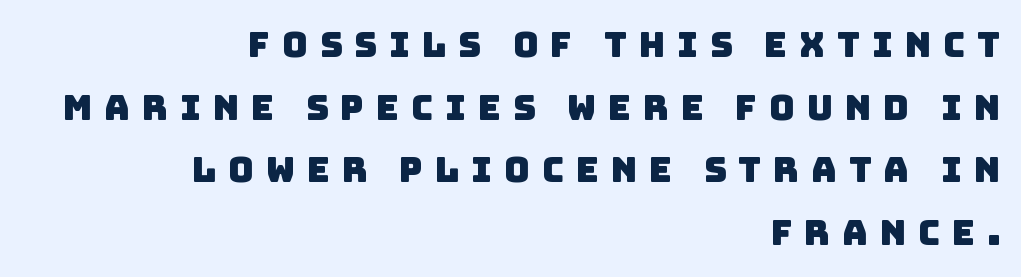
Descenders hang freely into open space. Letter spacing: wide. A typesetter would call this proportional, since set widths differ per character. Each letter's strokes conclude bluntly, with no projecting serifs. Alignment: flush right.
